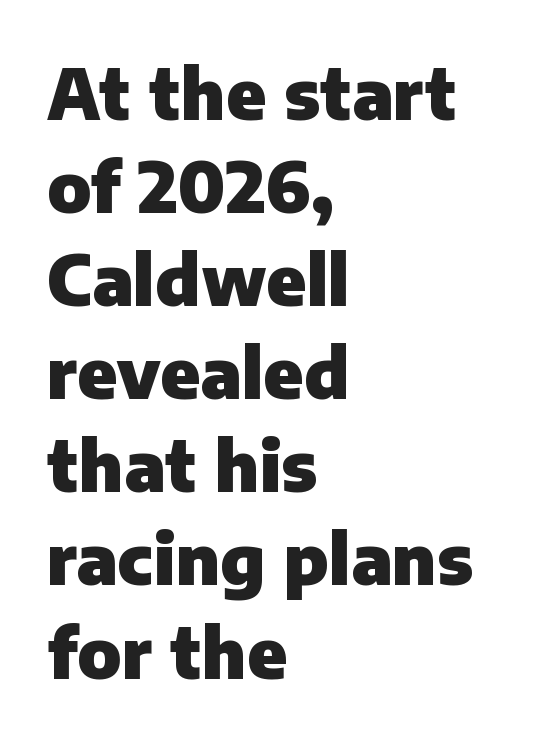
{"serif": "no", "italic": "no", "bold": "yes", "weight": "heavy", "width": "normal", "stroke_contrast": "low", "x_height": "medium", "monospaced": "no", "underline": "no", "align": "left", "line_spacing": "normal", "line_spacing_ratio": 1.33, "letter_spacing": "normal", "letter_spacing_em": 0.0, "glyph_px": 70}
